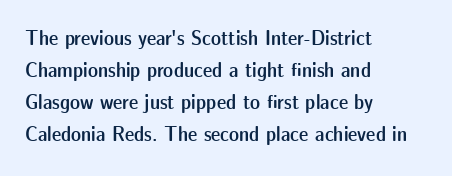
Regular leading. This sample is left-justified, so line endings fall wherever the words run out. Honestly, the letter spacing is just normal — you wouldn't notice it. The glyphs are unaccompanied by any horizontal stroke below them. Every letter is mildly thick-stroked: semibold rather than bold.
